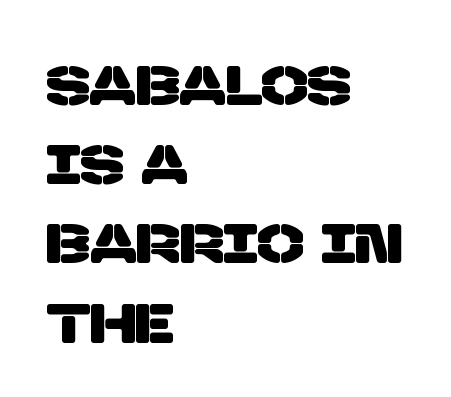
{"serif": "no", "width": "normal", "stroke_contrast": "low", "x_height": "large", "monospaced": "no", "underline": "no", "align": "left", "line_spacing": "normal", "line_spacing_ratio": 1.44, "letter_spacing": "normal", "letter_spacing_em": 0.0, "glyph_px": 55}
